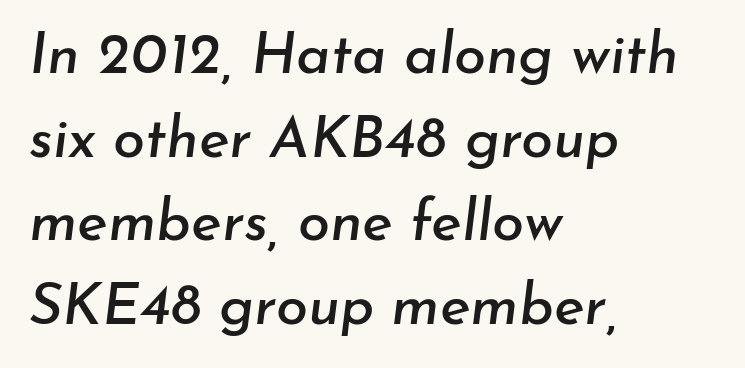
The string is rendered with underlining switched off. A typesetter would mark this as italic. Think of a printed novel: that variable character pitch is what you see here. In CSS terms this would be text-align: left. Characters follow at the spacing the type designer built in. The leading is moderate, giving the passage an even texture.
